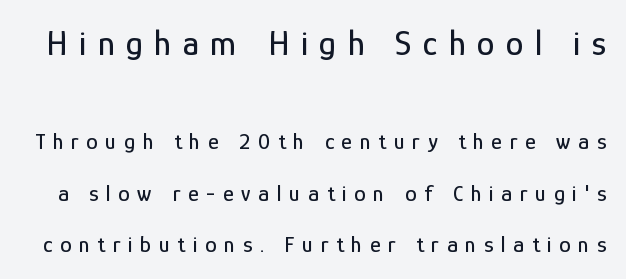
Q: Is the text italic (slanted)? A: No, it is upright.
Q: Is the typeface a serif or a sans-serif typeface? A: Sans-serif.
Q: Is the text underlined? A: No.
Q: Is the spacing between letters normal or unusually wide? A: Unusually wide.
Q: Is the spacing between lines tight, normal or loose? A: Loose.
Q: Which block of text is set in a larger size, the first (top) or the second (bottom)? A: The first (top) one.
Q: Width (condensed, normal, or wide)? A: Condensed.
Q: Stroke contrast? A: Low.
Q: x-height? A: Medium.
Q: Monospaced? A: No.
